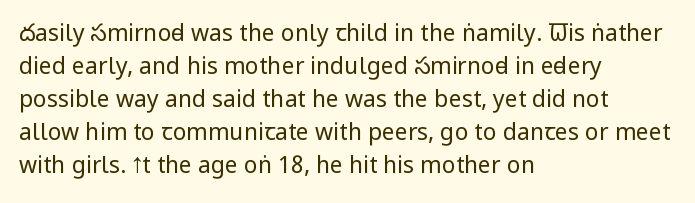
Q: Is the text bold? A: No.
Q: Is the text italic (slanted)? A: No, it is upright.
Q: Is the text underlined? A: No.
Q: How is the paragraph aligned? A: Left-aligned.
Q: Is the spacing between letters normal or unusually wide? A: Normal.
Q: Is the spacing between lines tight, normal or loose? A: Normal.
